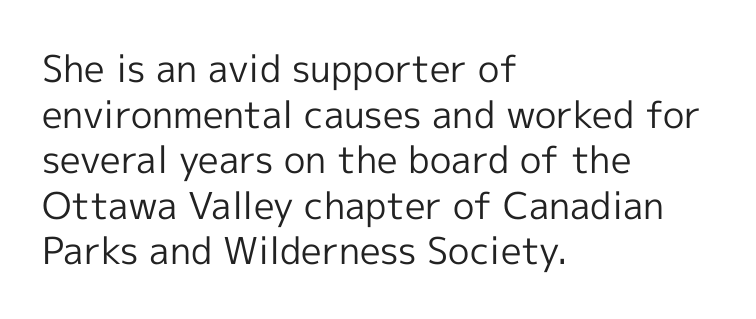
Q: Is the text bold? A: No.
Q: Is the text italic (slanted)? A: No, it is upright.
Q: Is the typeface a serif or a sans-serif typeface? A: Sans-serif.
Q: Is the text underlined? A: No.
Q: How is the paragraph aligned? A: Left-aligned.
Q: Is the spacing between letters normal or unusually wide? A: Normal.
Q: Width (condensed, normal, or wide)? A: Normal.
Q: x-height? A: Medium.
Q: Monospaced? A: No.
